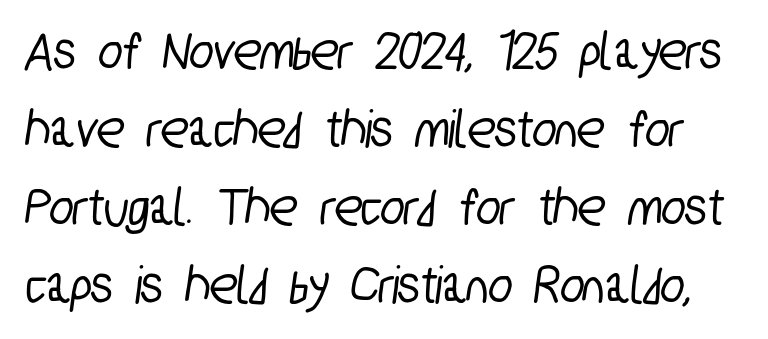
Q: Is the typeface a serif or a sans-serif typeface? A: Sans-serif.
Q: Is the text underlined? A: No.
Q: Is the spacing between letters normal or unusually wide? A: Normal.
Q: Is the spacing between lines tight, normal or loose? A: Normal.
Q: Width (condensed, normal, or wide)? A: Condensed.
Q: Stroke contrast? A: Low.
Q: x-height? A: Medium.
Q: Monospaced? A: No.
